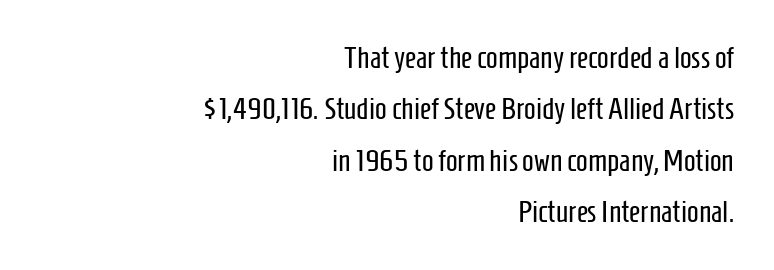
{"serif": "no", "italic": "no", "bold": "no", "weight": "regular", "width": "condensed", "stroke_contrast": "low", "x_height": "medium", "monospaced": "no", "underline": "no", "align": "right", "line_spacing": "normal", "line_spacing_ratio": 1.66, "letter_spacing": "normal", "letter_spacing_em": 0.0, "glyph_px": 31}
